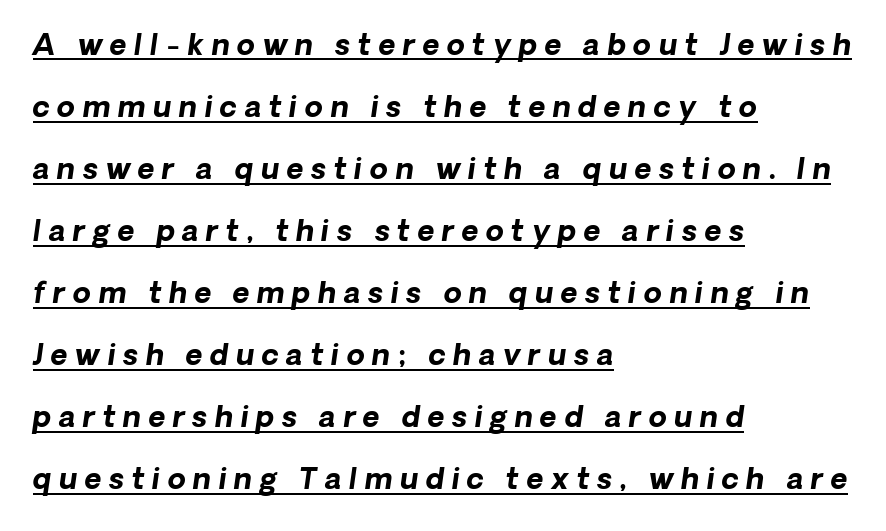
The tracking jumps out immediately: characters are airy and widely separated. Leading is clearly above the norm, producing a sparse column. This is underlined copy, the kind a proofreader might mark for attention. The compositor pushed each line to the left boundary.
